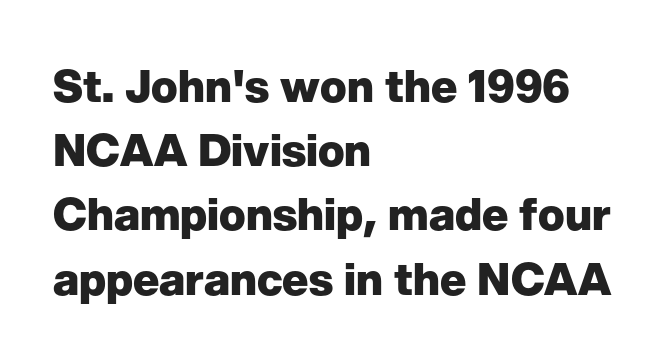
The image shows 44 px heavy sans-serif type, upright; set left-aligned, normal line spacing (1.46x), normal letter spacing, not underlined; low stroke contrast and a medium x-height.
